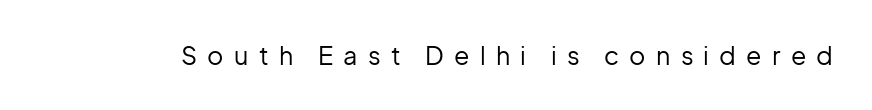
Q: Is the text bold? A: No.
Q: Is the text italic (slanted)? A: No, it is upright.
Q: Is the text underlined? A: No.
Q: Is the spacing between letters normal or unusually wide? A: Unusually wide.
